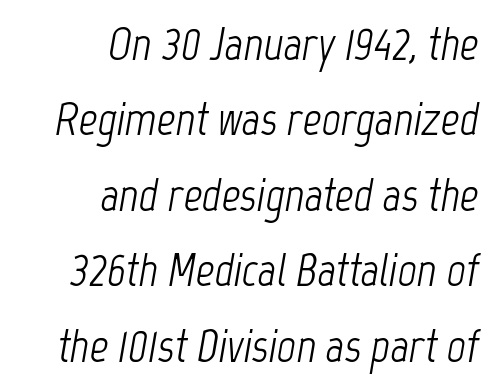
The image shows 46 px light, condensed type, italic (leaning right); set right-aligned, normal line spacing (1.64x), normal letter spacing, not underlined; low stroke contrast and a medium x-height.
